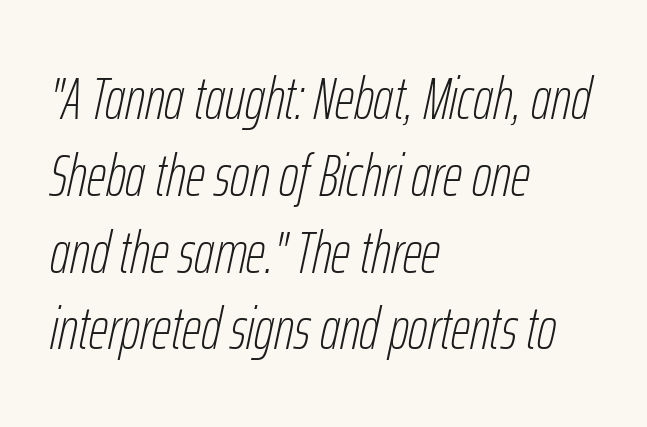
Quick note: underline off. Note the varied advance widths — an 'i' is clearly narrower than an 'm'. Compared with ordinary roman type, these characters are visibly tilted. Whoever set this chose a conventional vertical rhythm. The gaps between neighbouring characters are ordinary and unremarkable. This reads as an unemphasized weight, regular at the heaviest.
